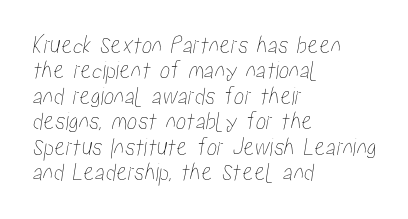
{"underline": "no", "align": "left", "line_spacing": "tight", "line_spacing_ratio": 0.98, "letter_spacing": "normal", "letter_spacing_em": 0.0, "glyph_px": 26}
